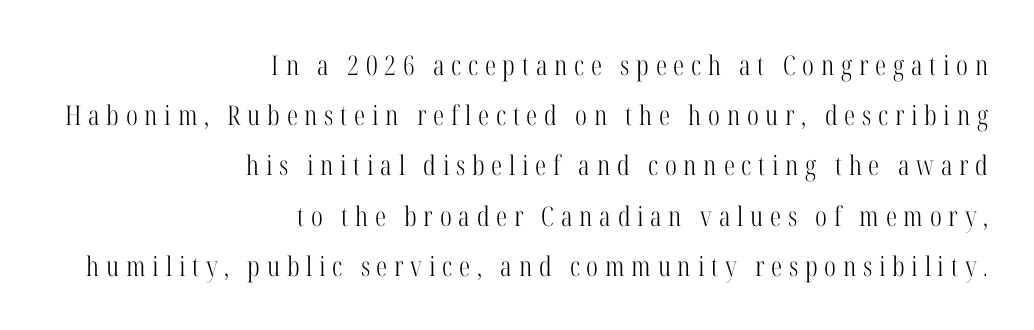
Every row of glyphs terminates at an identical x-position on the right. Is the letter spacing exaggerated? Yes — the characters are pushed far apart. This reads as an unemphasized weight, regular at the heaviest. This is the regular roman posture of the typeface.
